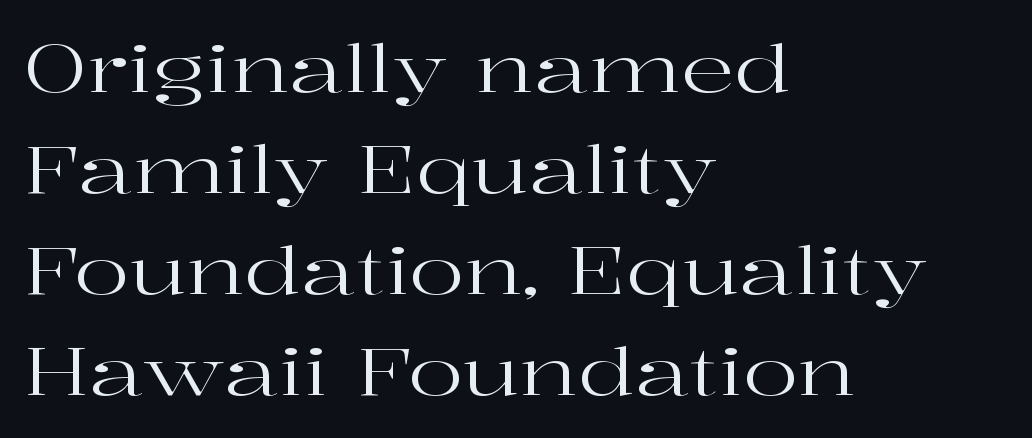
{"serif": "yes", "italic": "no", "bold": "no", "weight": "regular", "width": "wide", "stroke_contrast": "high", "x_height": "medium", "monospaced": "no", "underline": "no", "align": "left", "line_spacing": "normal", "line_spacing_ratio": 1.53, "letter_spacing": "normal", "letter_spacing_em": 0.0, "glyph_px": 66}
